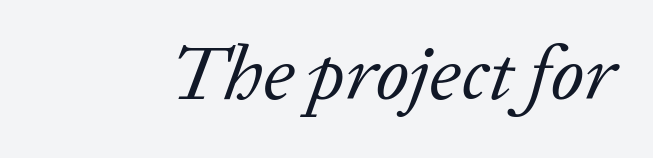
Q: Is the text bold? A: No.
Q: Is the text italic (slanted)? A: Yes, it leans right by about 20 degrees.
Q: Is the typeface a serif or a sans-serif typeface? A: Serif.
Q: Is the text underlined? A: No.
Q: Is the spacing between letters normal or unusually wide? A: Normal.
Q: Width (condensed, normal, or wide)? A: Normal.
Q: Stroke contrast? A: Low.
Q: x-height? A: Medium.
Q: Monospaced? A: No.
